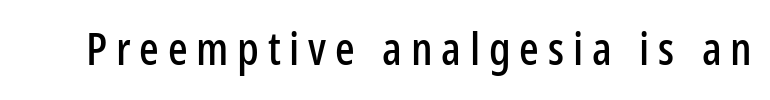
Q: Is the text italic (slanted)? A: No, it is upright.
Q: Is the typeface a serif or a sans-serif typeface? A: Sans-serif.
Q: Is the text underlined? A: No.
Q: Width (condensed, normal, or wide)? A: Condensed.
Q: Stroke contrast? A: Low.
Q: x-height? A: Medium.
Q: Monospaced? A: No.
